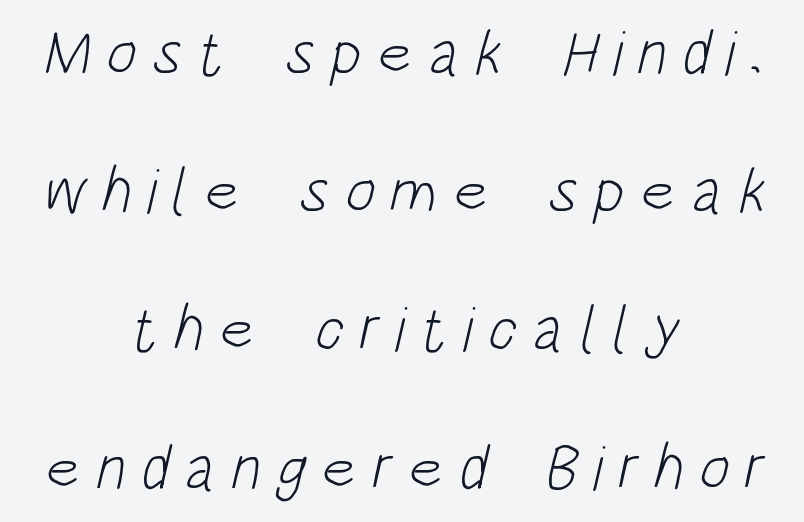
The image shows 64 px light, condensed sans-serif type; set centered, loose line spacing (2.16x), unusually wide letter spacing (+0.24 em), not underlined; low stroke contrast and a large x-height.
